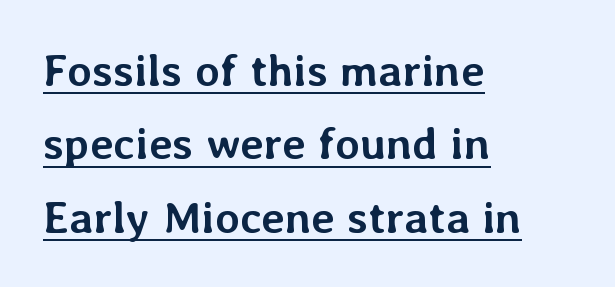
The image shows 45 px semibold type, upright; set left-aligned, normal line spacing (1.63x), normal letter spacing, underlined; low stroke contrast and a medium x-height.
